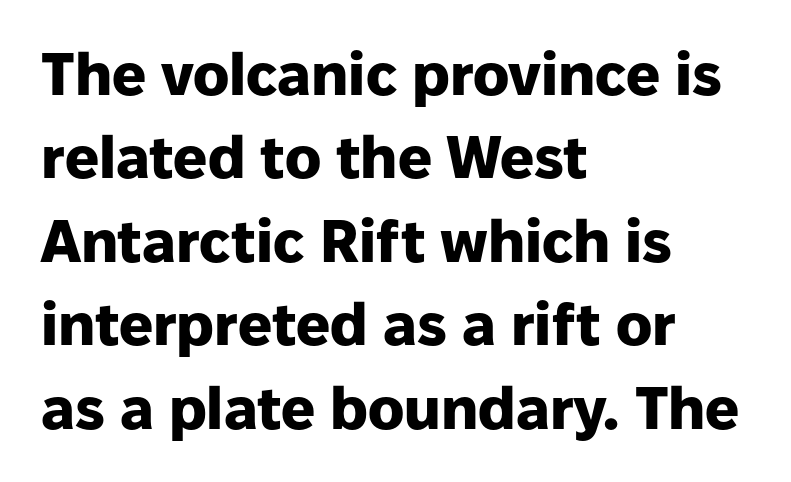
The image shows 60 px heavy sans-serif type, upright; set left-aligned, normal line spacing (1.39x), normal letter spacing, not underlined; low stroke contrast and a medium x-height.
